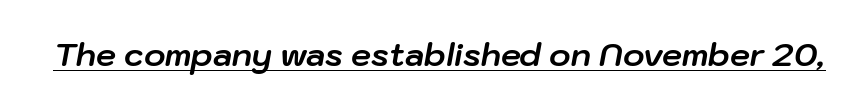
The image shows 32 px bold type, italic (leaning right); set normal letter spacing, underlined; low stroke contrast and a medium x-height.
